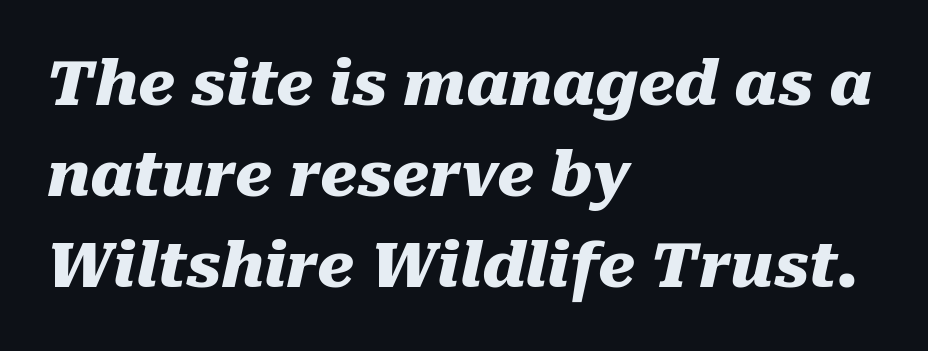
The words here are not underlined. Is the type slanted? Yes — the strokes lean at a clear angle. Character widths vary here, with narrow letters taking less room than wide ones. Tracking value appears to be zero — textbook default spacing. How heavy is the stroke? Heavy — this is a bold. A student would call this left alignment; a typographer would say flush left, rag right.
